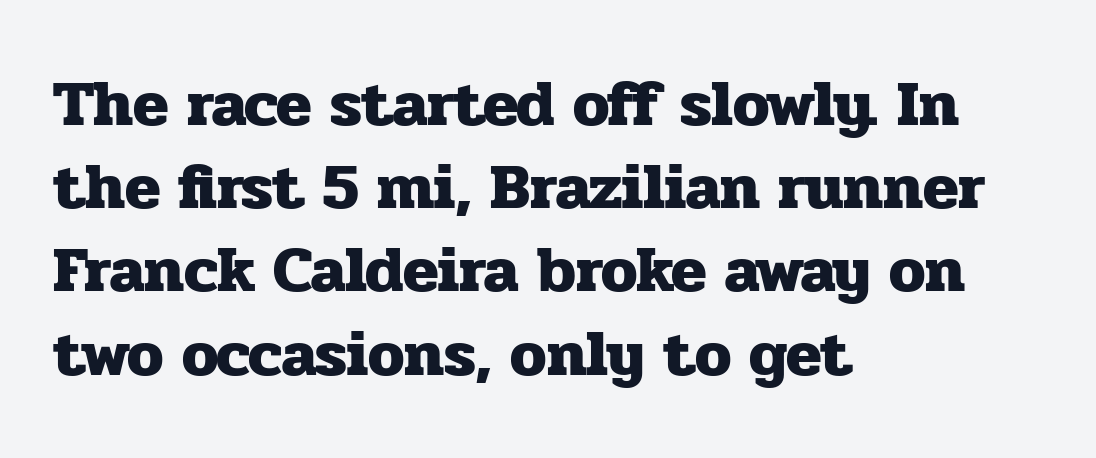
{"serif": "yes", "italic": "no", "bold": "yes", "weight": "heavy", "width": "normal", "stroke_contrast": "low", "x_height": "medium", "monospaced": "no", "underline": "no", "align": "left", "line_spacing": "normal", "line_spacing_ratio": 1.28, "letter_spacing": "normal", "letter_spacing_em": 0.0, "glyph_px": 65}
